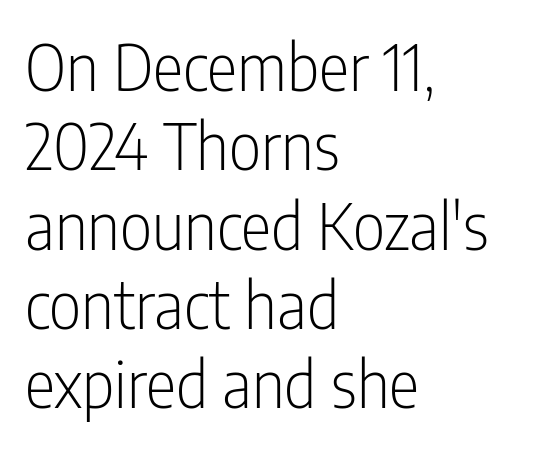
Q: Is the text bold? A: No.
Q: Is the text italic (slanted)? A: No, it is upright.
Q: Is the typeface a serif or a sans-serif typeface? A: Sans-serif.
Q: Is the text underlined? A: No.
Q: How is the paragraph aligned? A: Left-aligned.
Q: Is the spacing between letters normal or unusually wide? A: Normal.
Q: Width (condensed, normal, or wide)? A: Condensed.
Q: Stroke contrast? A: Low.
Q: x-height? A: Medium.
Q: Monospaced? A: No.
